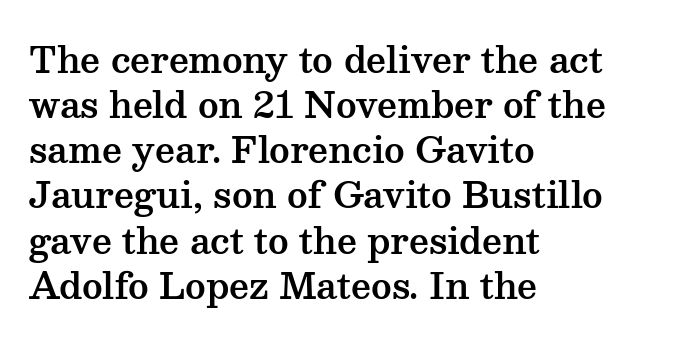
What kind of face is this? One with serifs. Quick note: interline space is typical. Notice how the stems are strictly vertical — no italics here. This sample uses plain, unmodified letter spacing. Line beginnings align vertically; line endings do not. The letters advance in unequal steps, a hallmark of proportional type.
